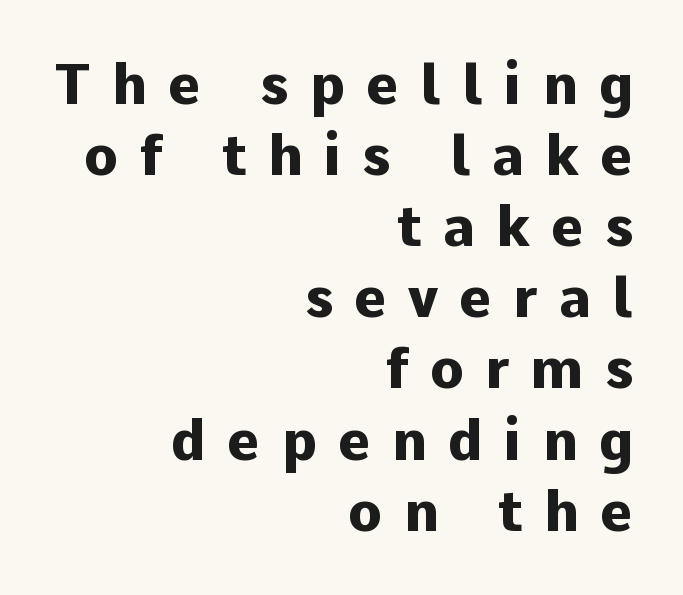
Q: Is the text bold? A: Yes.
Q: Is the text italic (slanted)? A: No, it is upright.
Q: Is the typeface a serif or a sans-serif typeface? A: Sans-serif.
Q: Is the text underlined? A: No.
Q: How is the paragraph aligned? A: Right-aligned.
Q: Is the spacing between letters normal or unusually wide? A: Unusually wide.
Q: Is the spacing between lines tight, normal or loose? A: Normal.
Q: Width (condensed, normal, or wide)? A: Normal.
Q: Stroke contrast? A: Low.
Q: x-height? A: Medium.
Q: Monospaced? A: No.
